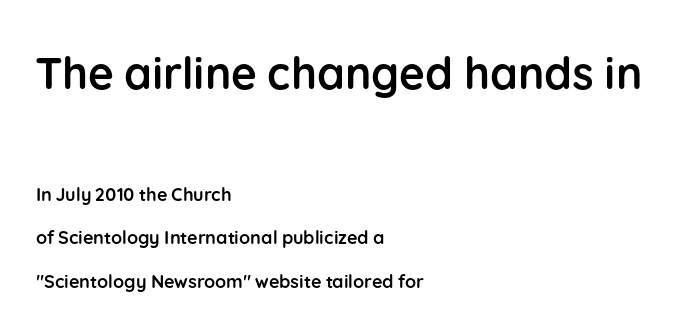
The image shows 44 px semibold sans-serif type, upright; set left-aligned, loose line spacing (2.44x), normal letter spacing, not underlined; the first (top) block is 2.44x larger; low stroke contrast and a medium x-height.
